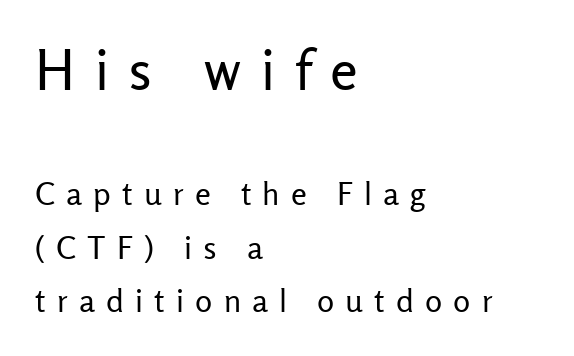
The image shows 56 px regular-weight sans-serif type, upright; set left-aligned, normal line spacing (1.67x), unusually wide letter spacing (+0.35 em), not underlined; the first (top) block is 1.75x larger; low stroke contrast and a medium x-height.
